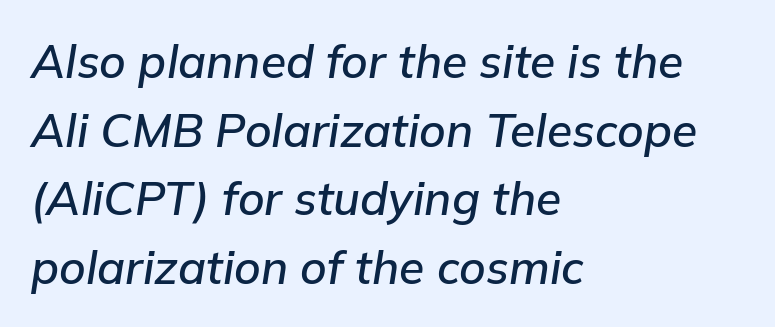
The image shows 46 px text type, italic (leaning right); set left-aligned, normal line spacing (1.49x), normal letter spacing, not underlined; low stroke contrast and a medium x-height.
